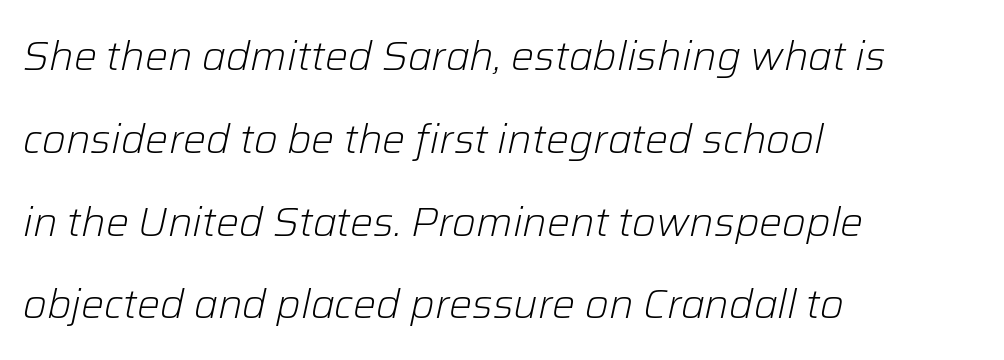
Q: Is the text bold? A: No.
Q: Is the text italic (slanted)? A: Yes, it leans right by about 12 degrees.
Q: Is the text underlined? A: No.
Q: How is the paragraph aligned? A: Left-aligned.
Q: Is the spacing between letters normal or unusually wide? A: Normal.
Q: Is the spacing between lines tight, normal or loose? A: Loose.
Q: Width (condensed, normal, or wide)? A: Normal.
Q: Stroke contrast? A: Low.
Q: x-height? A: Medium.
Q: Monospaced? A: No.
